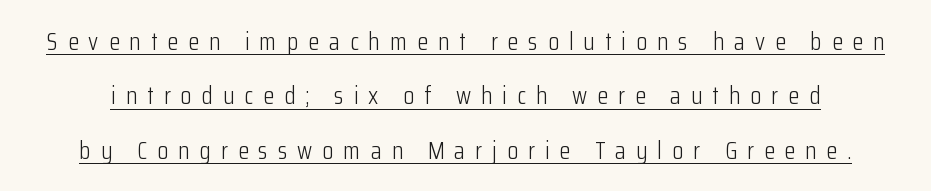
Q: Is the text bold? A: No.
Q: Is the text italic (slanted)? A: No, it is upright.
Q: Is the text underlined? A: Yes.
Q: Is the spacing between letters normal or unusually wide? A: Unusually wide.
Q: Is the spacing between lines tight, normal or loose? A: Loose.
